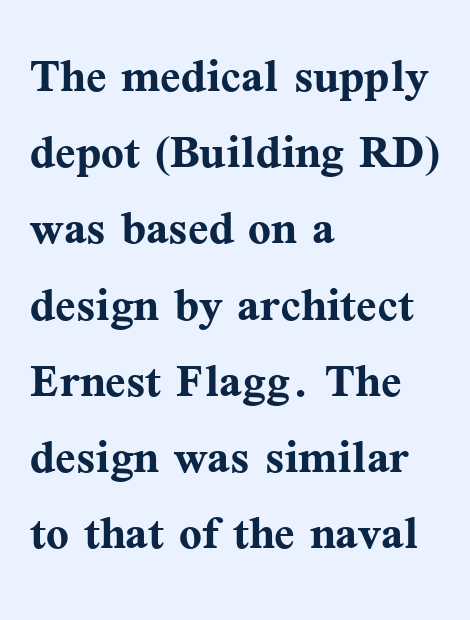
The passage is arranged the way most books set body copy — flush left. Each letter keeps its own natural width here, so spacing adapts to shape. Examine the stroke ends and you'll spot serifs. Every letter is thick-stroked: bold, no question. The tracking reads as untouched default to a designer's eye. The foot of each line stays bare and open.
